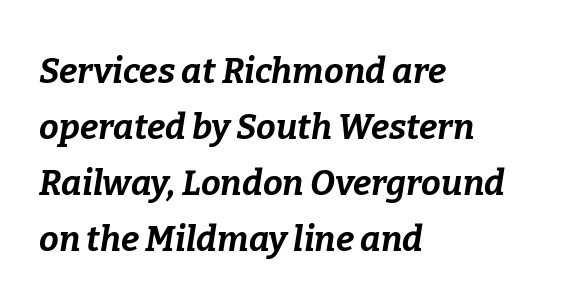
In terms of letterspacing, this is plain default setting. These lines are rendered in a variable-pitch font. Plenty of ink on the page — the face is bold. The lines are quadded left.
